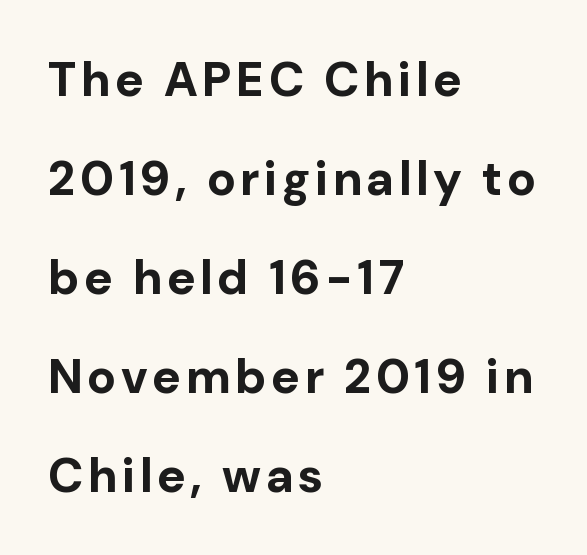
The image shows 48 px bold sans-serif type, upright; set left-aligned, loose line spacing (2.06x), not underlined; low stroke contrast and a medium x-height.
